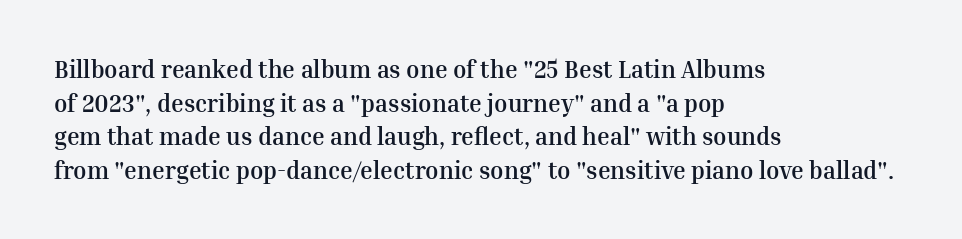
The image shows 24 px bold type, upright; set left-aligned, normal line spacing (1.4x), normal letter spacing, not underlined.
